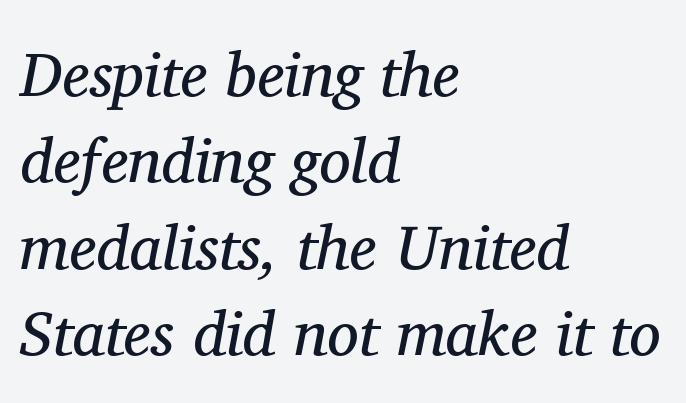
The image shows 63 px regular-weight serif type, italic (leaning right); set left-aligned, normal line spacing (1.37x), normal letter spacing, not underlined; medium stroke contrast and a medium x-height.
